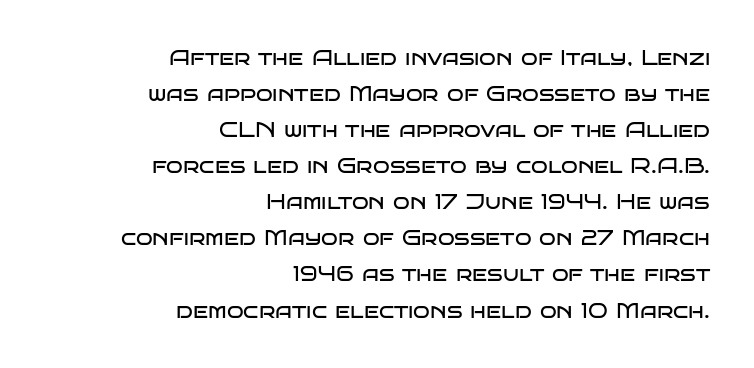
{"italic": "no", "bold": "no", "underline": "no", "align": "right", "line_spacing": "normal", "line_spacing_ratio": 1.64, "letter_spacing": "normal", "letter_spacing_em": 0.0, "glyph_px": 22}
